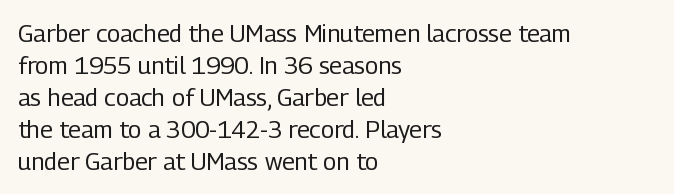
{"italic": "no", "bold": "no", "underline": "no", "align": "left", "line_spacing": "normal", "line_spacing_ratio": 1.33, "letter_spacing": "normal", "letter_spacing_em": 0.0, "glyph_px": 24}
